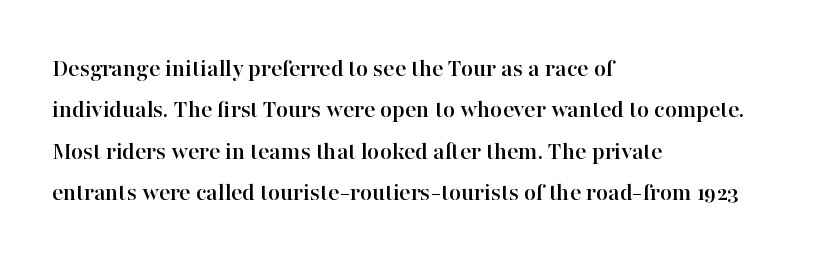
{"italic": "no", "underline": "no", "align": "left", "line_spacing": "normal", "line_spacing_ratio": 1.59, "letter_spacing": "normal", "letter_spacing_em": 0.0, "glyph_px": 26}
